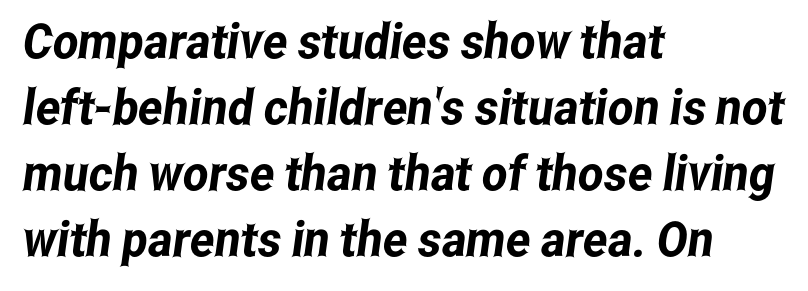
{"serif": "no", "width": "condensed", "stroke_contrast": "low", "x_height": "medium", "monospaced": "no", "underline": "no", "align": "left", "line_spacing": "normal", "line_spacing_ratio": 1.35, "letter_spacing": "normal", "letter_spacing_em": 0.0, "glyph_px": 49}
